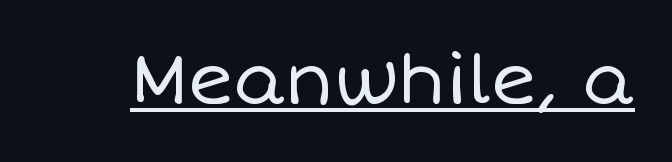
Q: Is the text bold? A: No.
Q: Is the text italic (slanted)? A: No, it is upright.
Q: Is the text underlined? A: Yes.
Q: Is the spacing between letters normal or unusually wide? A: Normal.
Q: Width (condensed, normal, or wide)? A: Normal.
Q: Stroke contrast? A: Low.
Q: x-height? A: Large.
Q: Monospaced? A: No.
